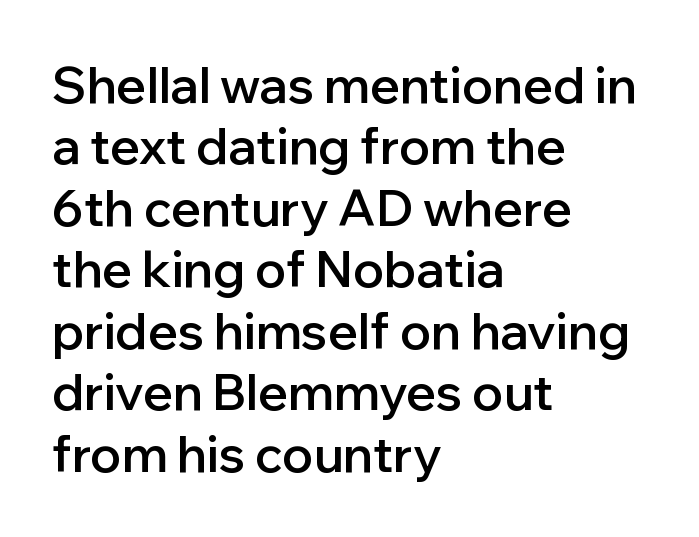
The image shows 50 px semibold sans-serif type, upright; set left-aligned, line spacing 1.23x, normal letter spacing, not underlined; low stroke contrast and a medium x-height.
